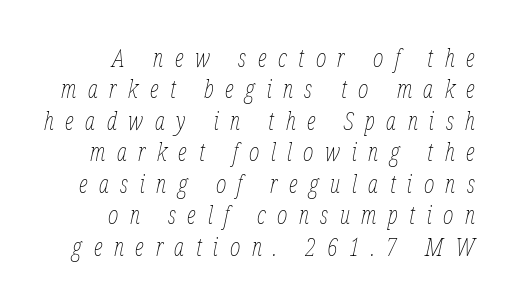
The passage shown leans; its letterforms are oblique. These lines are set flush right with a ragged left edge. Unbolded letterforms with no extra heft. This block has exactly the height ordinary leading produces.
